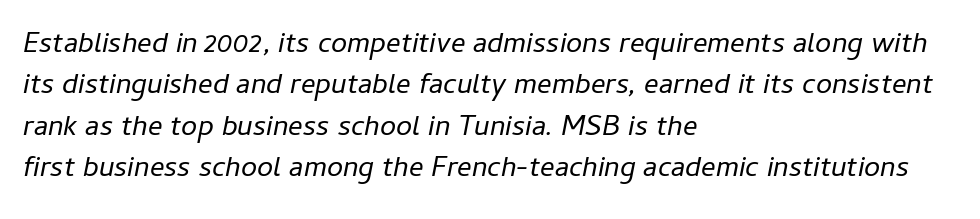
{"italic": "yes", "lean": "right", "slant_degrees": 11, "bold": "no", "weight": "regular", "width": "normal", "stroke_contrast": "low", "x_height": "medium", "monospaced": "no", "underline": "no", "align": "left", "line_spacing": "normal", "line_spacing_ratio": 1.43, "letter_spacing": "normal", "letter_spacing_em": 0.0, "glyph_px": 29}
